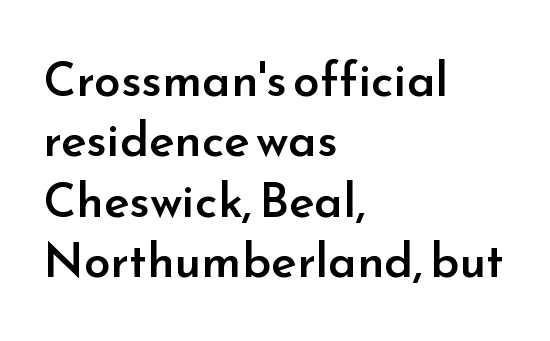
The image shows 48 px semibold sans-serif type, upright; set left-aligned, normal line spacing (1.26x), normal letter spacing, not underlined; low stroke contrast and a small x-height.
